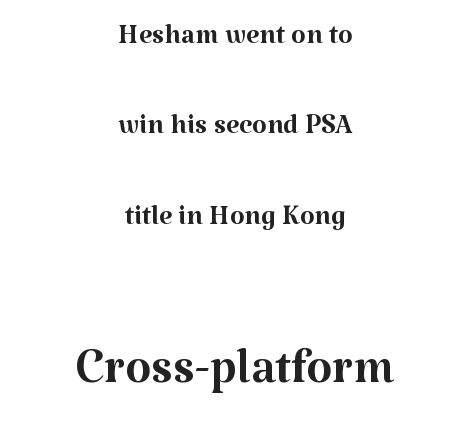
{"serif": "yes", "italic": "no", "bold": "no", "weight": "regular", "width": "normal", "stroke_contrast": "medium", "x_height": "medium", "monospaced": "no", "underline": "no", "align": "center", "line_spacing": "loose", "line_spacing_ratio": 2.38, "letter_spacing": "normal", "letter_spacing_em": 0.0, "larger_block": "second", "size_ratio": 1.76, "glyph_px": 67}
